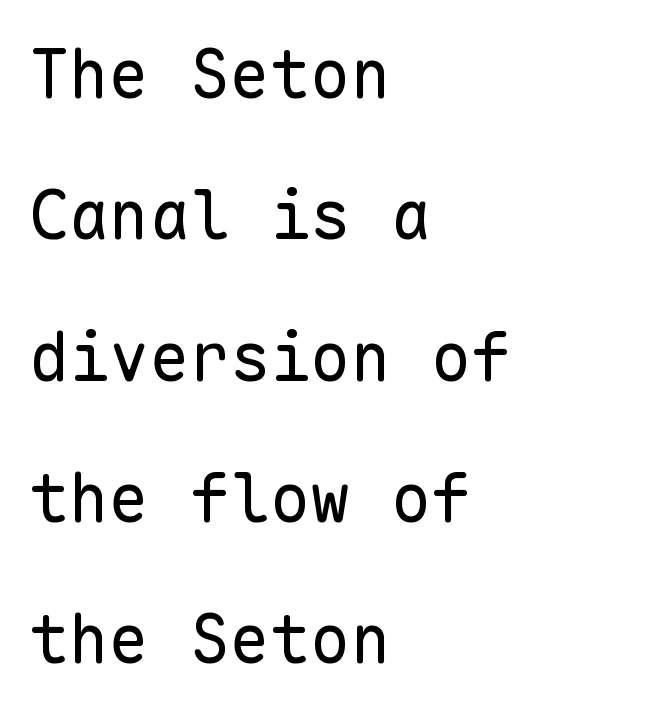
Q: Is the text bold? A: No.
Q: Is the text italic (slanted)? A: No, it is upright.
Q: Is the typeface a serif or a sans-serif typeface? A: Sans-serif.
Q: Is the text underlined? A: No.
Q: How is the paragraph aligned? A: Left-aligned.
Q: Is the spacing between letters normal or unusually wide? A: Normal.
Q: Is the spacing between lines tight, normal or loose? A: Loose.
Q: Width (condensed, normal, or wide)? A: Normal.
Q: Stroke contrast? A: Low.
Q: x-height? A: Medium.
Q: Monospaced? A: Yes.
